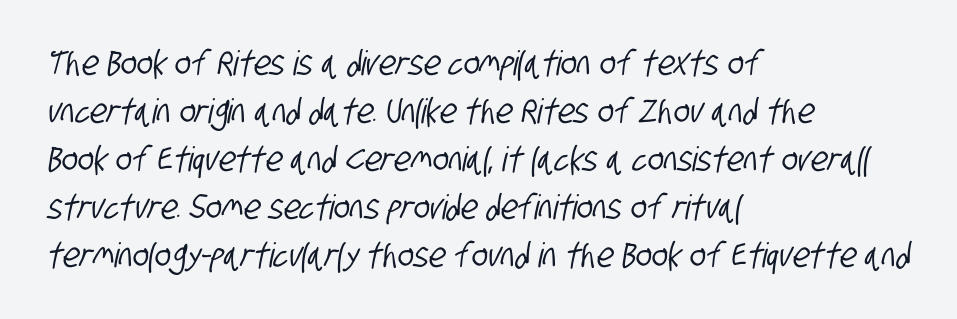
The image shows 34 px condensed sans-serif type; set left-aligned, normal line spacing (1.41x), normal letter spacing, not underlined; low stroke contrast and a large x-height.
